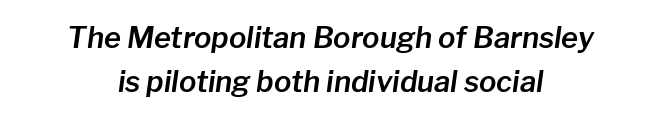
Each line is balanced around a shared central axis. The vertical gap from one line to the next is medium. Short note: letters normally spaced. The foot of each line stays bare and open. Spacing verdict: proportional, widths tailored to each character.
